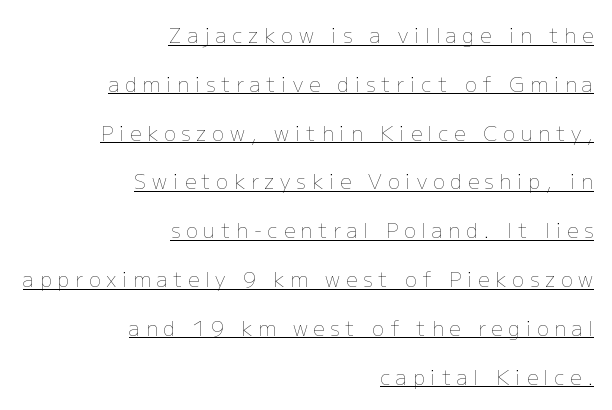
The image shows 20 px text type, upright; set right-aligned, loose line spacing (2.44x), unusually wide letter spacing (+0.29 em), underlined.
